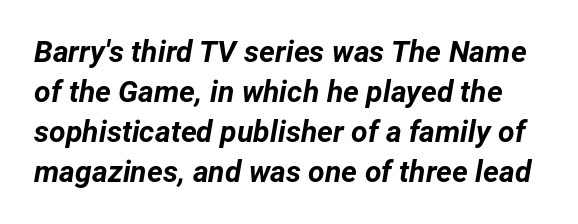
Q: Is the text bold? A: Yes.
Q: Is the text italic (slanted)? A: Yes, it leans right by about 12 degrees.
Q: Is the text underlined? A: No.
Q: Is the spacing between letters normal or unusually wide? A: Normal.
Q: Is the spacing between lines tight, normal or loose? A: Normal.
Q: Width (condensed, normal, or wide)? A: Normal.
Q: Stroke contrast? A: Low.
Q: x-height? A: Medium.
Q: Monospaced? A: No.
